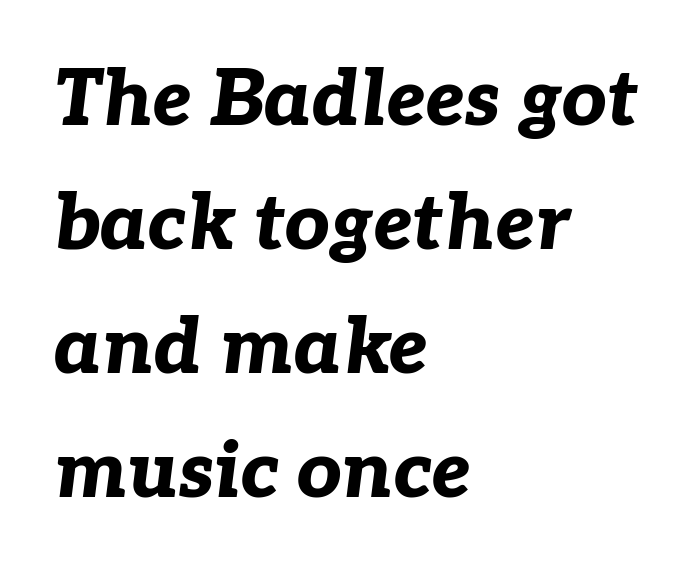
Observe the ordinary spacing: letters are neighbours, not strangers. Looks like regular typesetting: each glyph gets only the width it needs. The glyphs look as if they've been sheared to an angle. Words float on clear page, feet unadorned. Rows of type keep a routine distance in the vertical direction.
